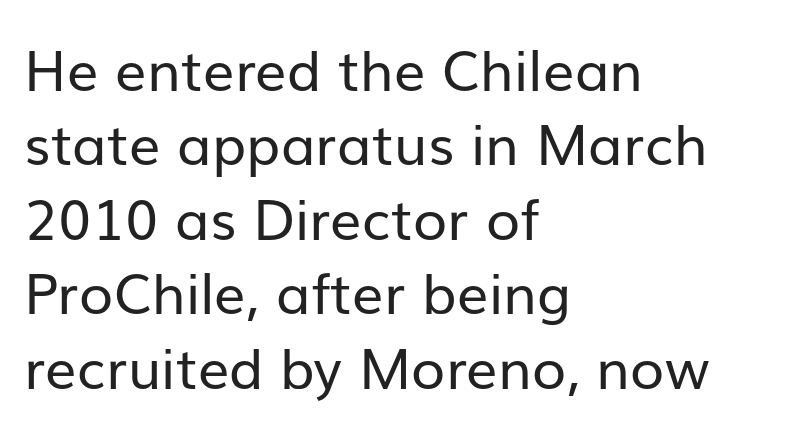
{"serif": "no", "italic": "no", "bold": "no", "weight": "regular", "width": "normal", "stroke_contrast": "low", "x_height": "medium", "monospaced": "no", "underline": "no", "align": "left", "line_spacing": "normal", "line_spacing_ratio": 1.33, "letter_spacing": "normal", "letter_spacing_em": 0.0, "glyph_px": 56}
